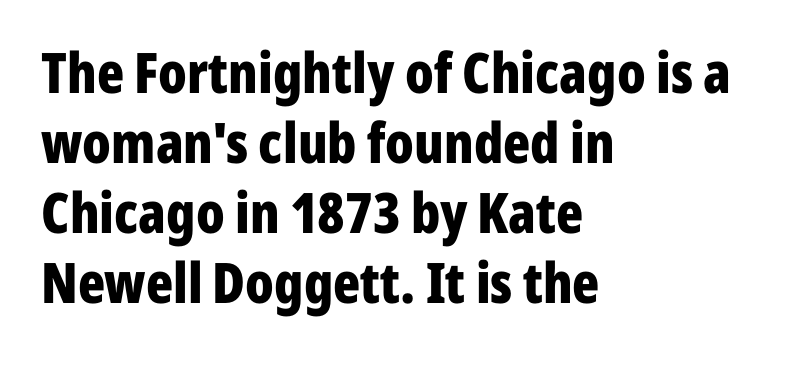
{"serif": "no", "italic": "no", "bold": "yes", "weight": "bold", "width": "condensed", "stroke_contrast": "low", "x_height": "medium", "monospaced": "no", "underline": "no", "align": "left", "line_spacing": "normal", "line_spacing_ratio": 1.25, "letter_spacing": "normal", "letter_spacing_em": 0.0, "glyph_px": 56}
